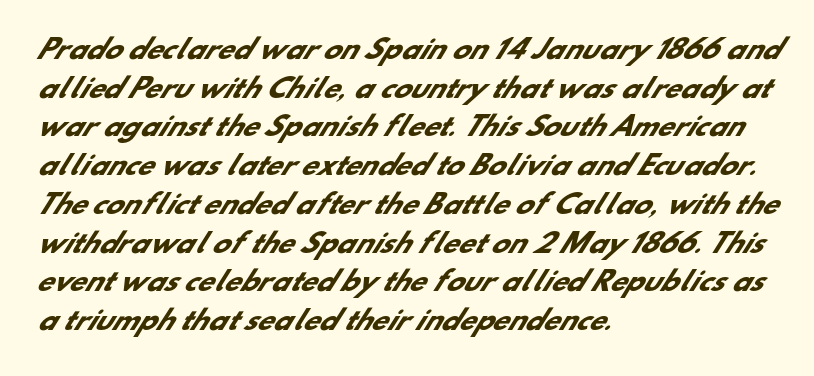
The image shows 26 px bold type; set left-aligned, normal line spacing (1.49x), normal letter spacing, not underlined.
